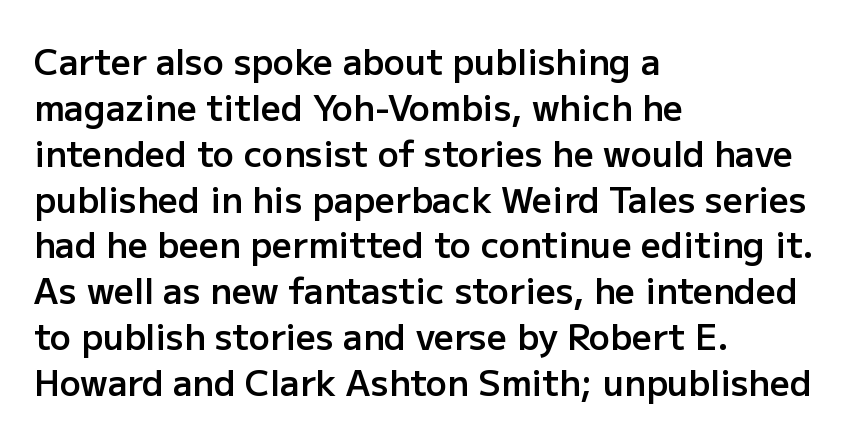
{"serif": "no", "italic": "no", "bold": "semi", "weight": "semibold", "width": "normal", "stroke_contrast": "low", "x_height": "medium", "monospaced": "no", "underline": "no", "align": "left", "line_spacing": "normal", "line_spacing_ratio": 1.31, "letter_spacing": "normal", "letter_spacing_em": 0.0, "glyph_px": 35}
